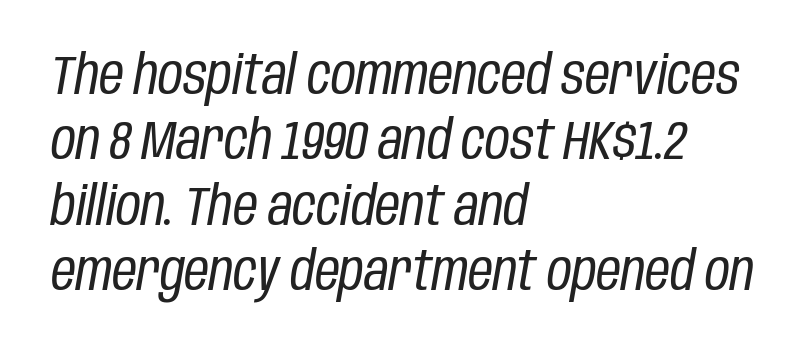
{"italic": "yes", "lean": "right", "slant_degrees": 10, "bold": "no", "weight": "regular", "width": "condensed", "stroke_contrast": "low", "x_height": "large", "monospaced": "no", "underline": "no", "align": "left", "line_spacing_ratio": 1.21, "letter_spacing": "normal", "letter_spacing_em": 0.0, "glyph_px": 54}
